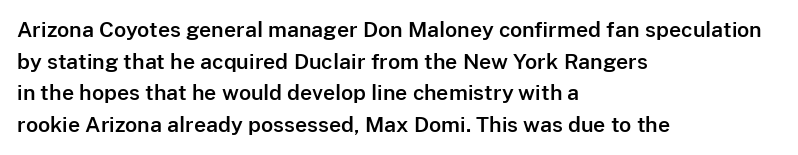
Q: Is the text italic (slanted)? A: No, it is upright.
Q: Is the text underlined? A: No.
Q: How is the paragraph aligned? A: Left-aligned.
Q: Is the spacing between letters normal or unusually wide? A: Normal.
Q: Is the spacing between lines tight, normal or loose? A: Normal.
